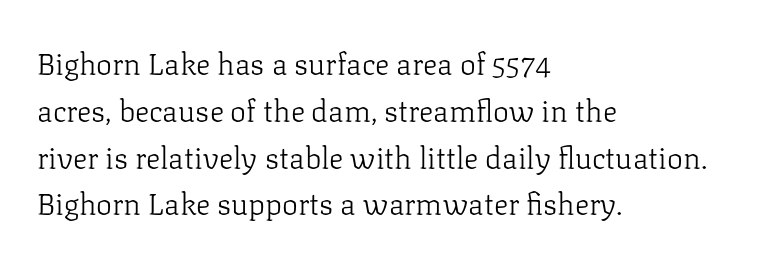
Layout note: lines flush left. Note the varied advance widths — an 'i' is clearly narrower than an 'm'. Are there feet on the stems? There are — it's a serif. Vertically, the passage feels balanced, rows spaced as you'd expect. This rendering leaves character spacing at its baseline value. Nothing heavy about these letters — not bold at all.
